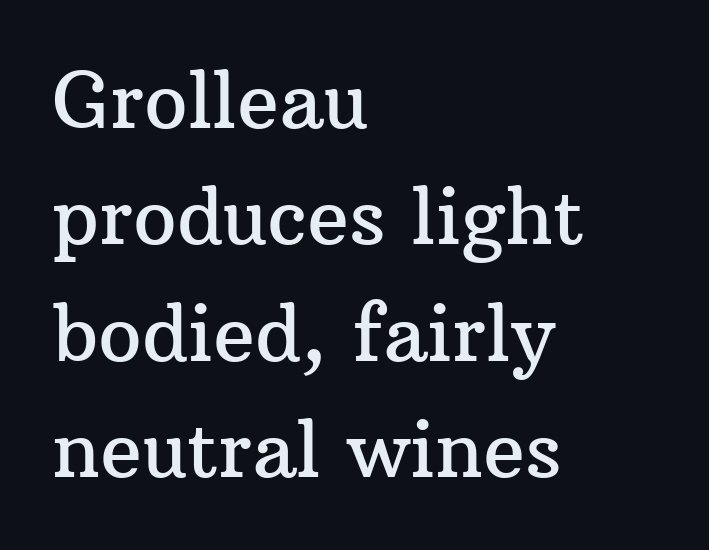
The glyphs are unaccompanied by any horizontal stroke below them. One glance says typical: line gaps are just what's usual. A student would call this left alignment; a typographer would say flush left, rag right. Serif or sans? Serif — the stroke terminals have little feet. Character widths vary here, with narrow letters taking less room than wide ones. The letters stand upright; this is a roman face.
